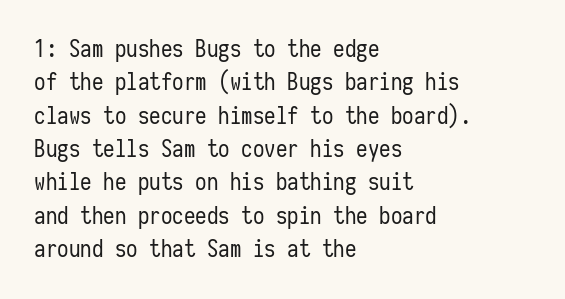
How would I describe the line gaps? Plain and ordinary. Just letters on the line, the space beneath them empty. Alignment: flush left. In terms of posture, this sample is upright.
